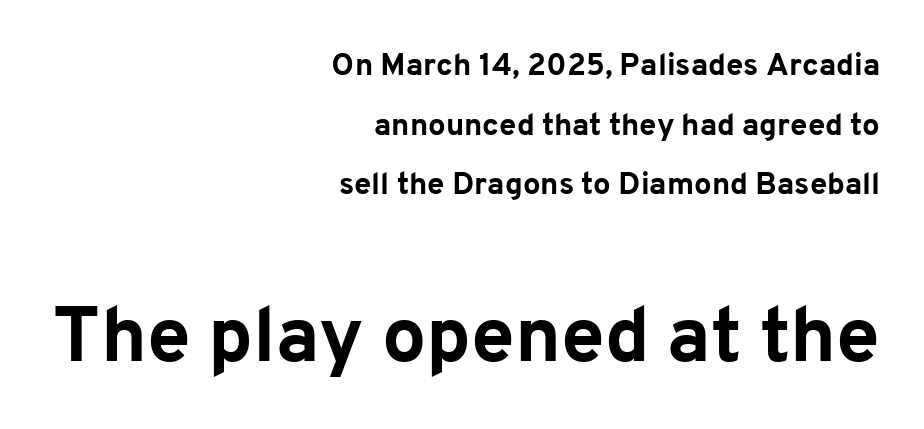
{"serif": "no", "italic": "no", "bold": "yes", "weight": "bold", "width": "normal", "stroke_contrast": "low", "x_height": "medium", "monospaced": "no", "underline": "no", "align": "right", "line_spacing": "loose", "line_spacing_ratio": 1.92, "letter_spacing": "normal", "letter_spacing_em": 0.0, "larger_block": "second", "size_ratio": 2.52, "glyph_px": 78}
